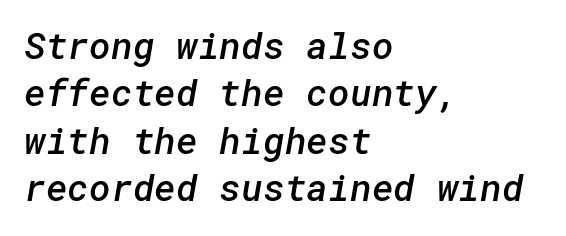
Q: Is the text bold? A: Semi-bold.
Q: Is the typeface a serif or a sans-serif typeface? A: Sans-serif.
Q: Is the text underlined? A: No.
Q: How is the paragraph aligned? A: Left-aligned.
Q: Is the spacing between letters normal or unusually wide? A: Normal.
Q: Is the spacing between lines tight, normal or loose? A: Normal.
Q: Width (condensed, normal, or wide)? A: Normal.
Q: Stroke contrast? A: Low.
Q: x-height? A: Medium.
